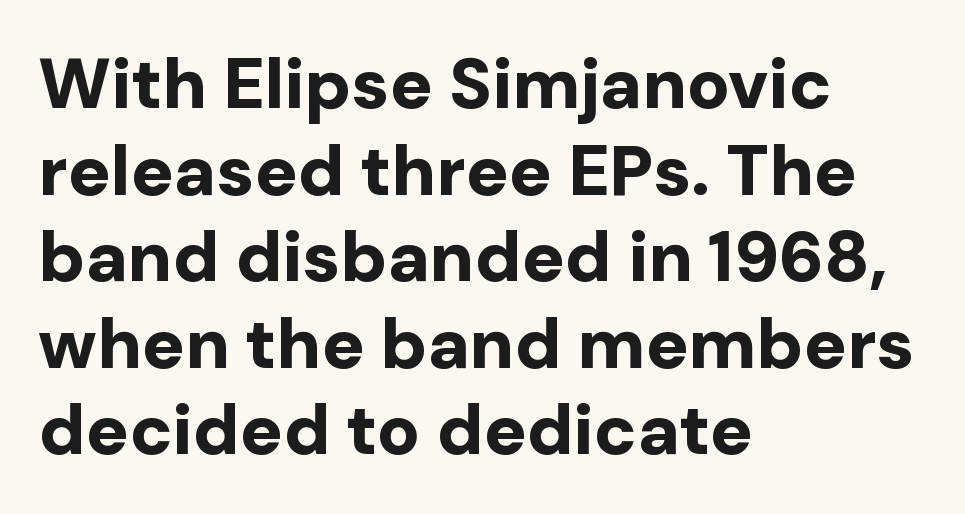
Q: Is the text bold? A: Yes.
Q: Is the text italic (slanted)? A: No, it is upright.
Q: Is the typeface a serif or a sans-serif typeface? A: Sans-serif.
Q: Is the text underlined? A: No.
Q: How is the paragraph aligned? A: Left-aligned.
Q: Is the spacing between letters normal or unusually wide? A: Normal.
Q: Width (condensed, normal, or wide)? A: Normal.
Q: Stroke contrast? A: Low.
Q: x-height? A: Medium.
Q: Monospaced? A: No.
